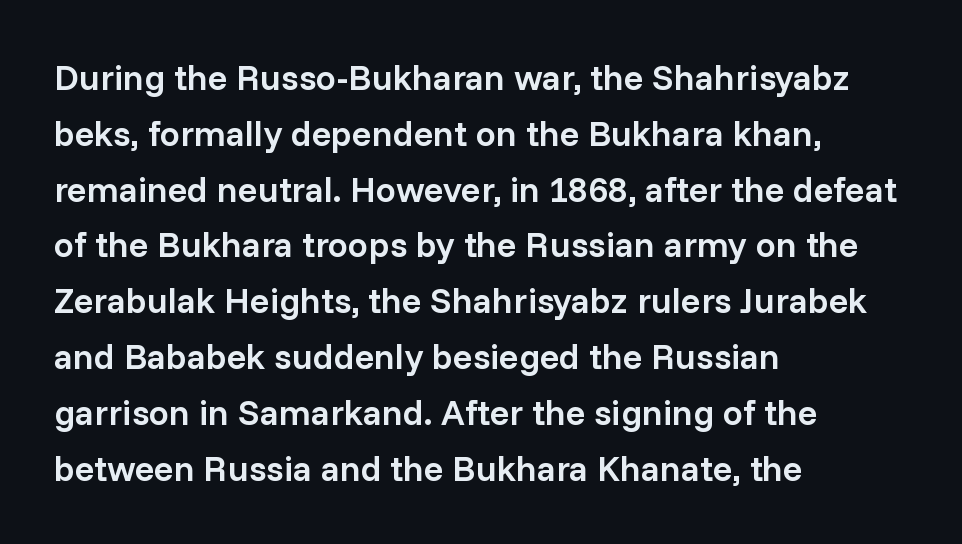
Q: Is the text bold? A: Semi-bold.
Q: Is the text italic (slanted)? A: No, it is upright.
Q: Is the typeface a serif or a sans-serif typeface? A: Sans-serif.
Q: Is the text underlined? A: No.
Q: How is the paragraph aligned? A: Left-aligned.
Q: Is the spacing between letters normal or unusually wide? A: Normal.
Q: Is the spacing between lines tight, normal or loose? A: Normal.
Q: Width (condensed, normal, or wide)? A: Normal.
Q: Stroke contrast? A: Low.
Q: x-height? A: Medium.
Q: Monospaced? A: No.
